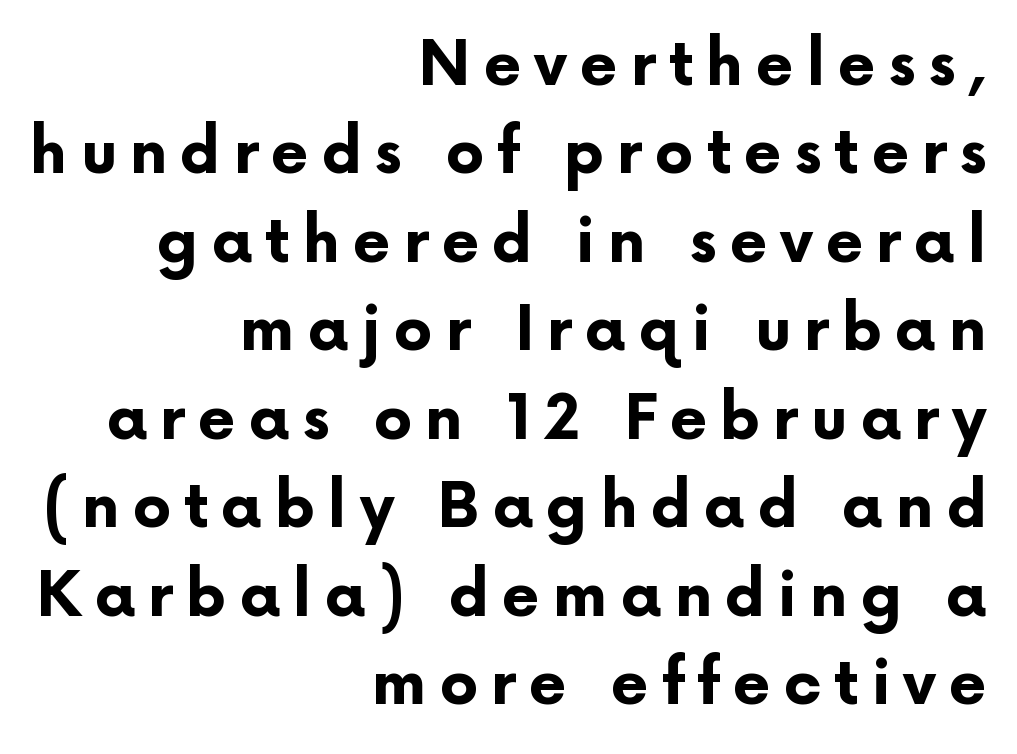
Q: Is the text bold? A: Yes.
Q: Is the text italic (slanted)? A: No, it is upright.
Q: Is the typeface a serif or a sans-serif typeface? A: Sans-serif.
Q: Is the text underlined? A: No.
Q: How is the paragraph aligned? A: Right-aligned.
Q: Is the spacing between letters normal or unusually wide? A: Unusually wide.
Q: Is the spacing between lines tight, normal or loose? A: Normal.
Q: Width (condensed, normal, or wide)? A: Normal.
Q: Stroke contrast? A: Low.
Q: x-height? A: Medium.
Q: Monospaced? A: No.
